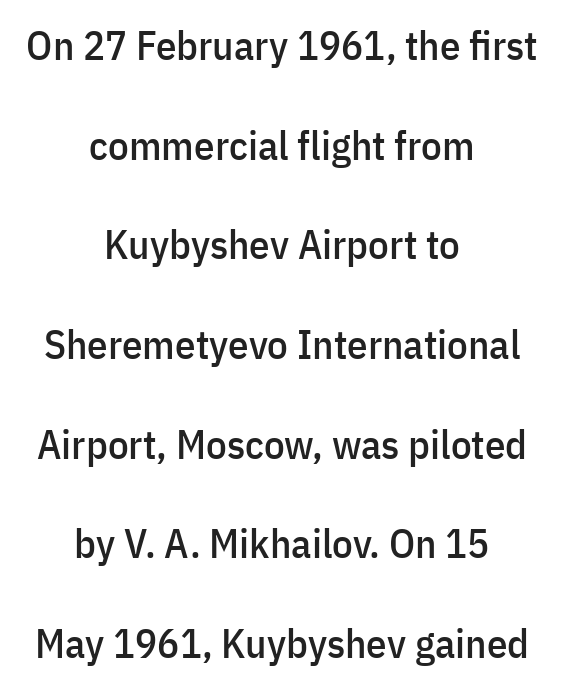
Q: Is the text italic (slanted)? A: No, it is upright.
Q: Is the typeface a serif or a sans-serif typeface? A: Sans-serif.
Q: Is the text underlined? A: No.
Q: How is the paragraph aligned? A: Centered.
Q: Is the spacing between letters normal or unusually wide? A: Normal.
Q: Is the spacing between lines tight, normal or loose? A: Loose.
Q: Width (condensed, normal, or wide)? A: Condensed.
Q: Stroke contrast? A: Low.
Q: x-height? A: Medium.
Q: Monospaced? A: No.
